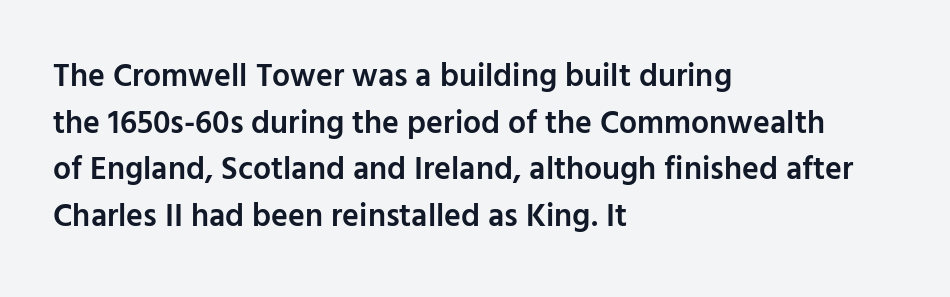
Just letters on the line, the space beneath them empty. The leading is moderate, giving the passage an even texture. These lines were composed using upright roman letters. The lines in this sample share a left origin and differ only in where they stop. Here the designer chose a conventional face with non-uniform glyph widths.
